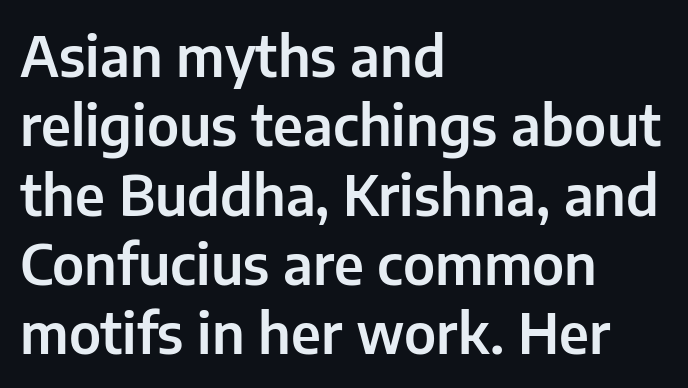
Q: Is the text italic (slanted)? A: No, it is upright.
Q: Is the typeface a serif or a sans-serif typeface? A: Sans-serif.
Q: Is the text underlined? A: No.
Q: How is the paragraph aligned? A: Left-aligned.
Q: Is the spacing between letters normal or unusually wide? A: Normal.
Q: Is the spacing between lines tight, normal or loose? A: Normal.
Q: Width (condensed, normal, or wide)? A: Normal.
Q: Stroke contrast? A: Low.
Q: x-height? A: Medium.
Q: Monospaced? A: No.
